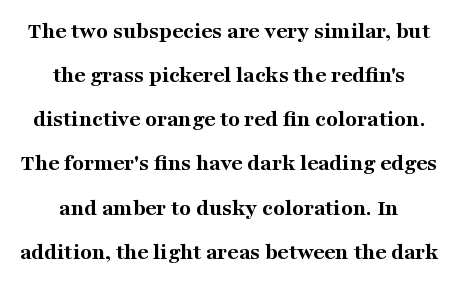
The image shows 24 px bold type, upright; set centered, line spacing 1.84x, normal letter spacing, not underlined.
